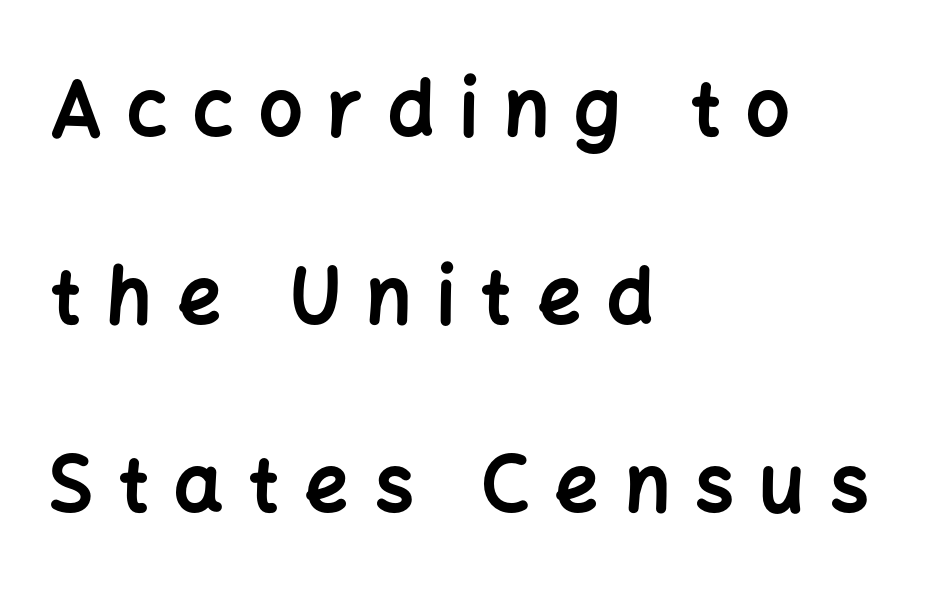
Q: Is the text bold? A: Yes.
Q: Is the text italic (slanted)? A: No, it is upright.
Q: Is the typeface a serif or a sans-serif typeface? A: Sans-serif.
Q: Is the text underlined? A: No.
Q: How is the paragraph aligned? A: Left-aligned.
Q: Is the spacing between letters normal or unusually wide? A: Unusually wide.
Q: Is the spacing between lines tight, normal or loose? A: Loose.
Q: Width (condensed, normal, or wide)? A: Normal.
Q: Stroke contrast? A: Low.
Q: x-height? A: Medium.
Q: Monospaced? A: No.
